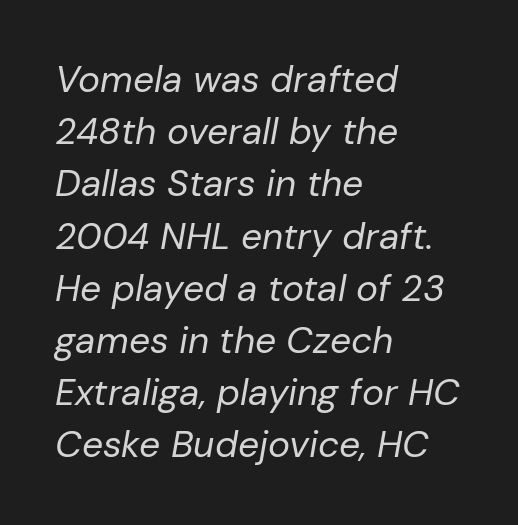
Bare-footed words on every line. A typesetter would call this proportional, since set widths differ per character. Short and long lines alike share a common starting point at left. Spacing between characters is what you'd get straight out of the box.
